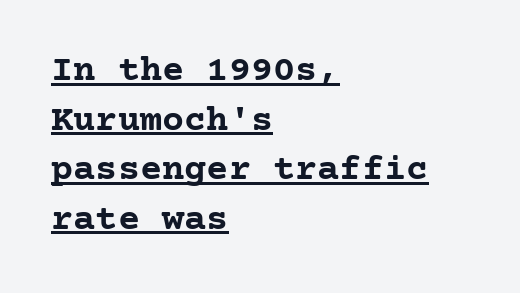
The image shows 37 px semibold serif type, upright; set left-aligned, normal line spacing (1.34x), normal letter spacing, underlined; low stroke contrast and a medium x-height.
